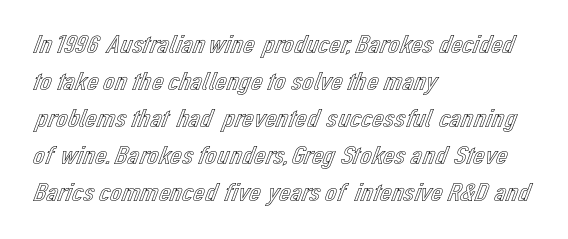
The image shows 26 px text type; set left-aligned, normal line spacing (1.42x), normal letter spacing, not underlined.
